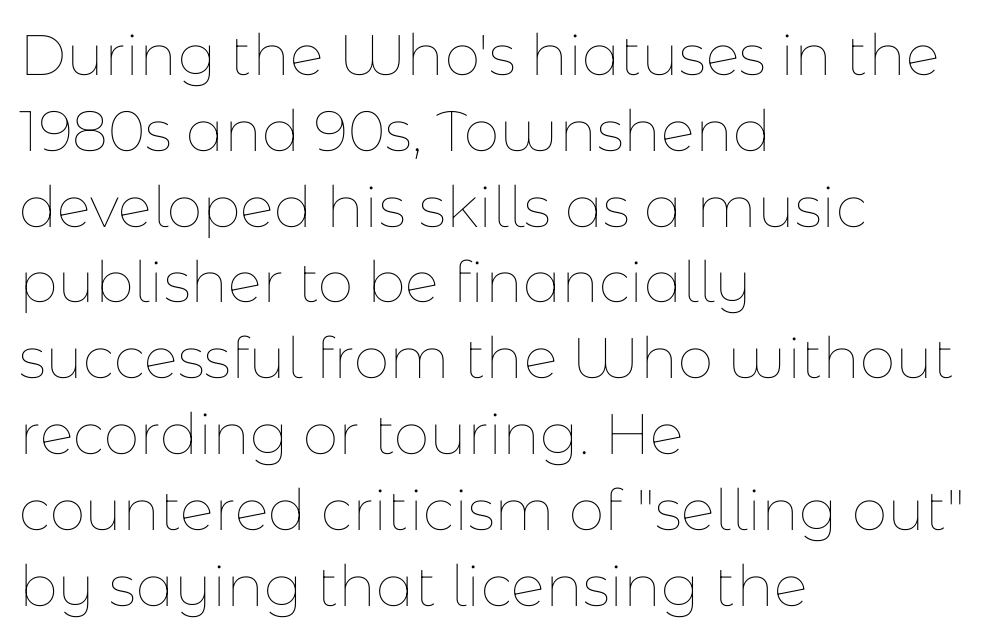
This rendering features lettering with no underline. Characters remain perfectly vertical along every line. The weight would be labelled regular, book, light, or lighter still. Character widths vary here, with narrow letters taking less room than wide ones. Caption: multi-line text, flush left, ragged right. Reading down the column, the eye jumps a familiar distance to each next line.
